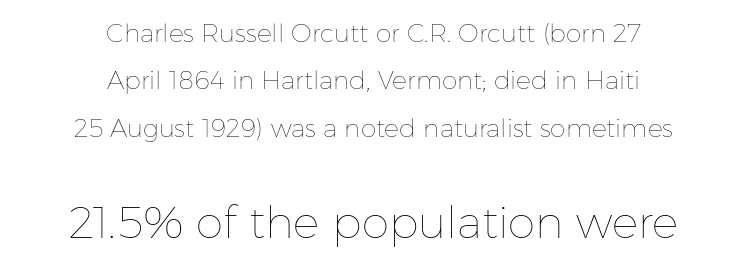
The image shows 44 px thin type, upright; set centered, loose line spacing (1.9x), normal letter spacing, not underlined; the second (bottom) block is 1.76x larger; low stroke contrast and a medium x-height.
